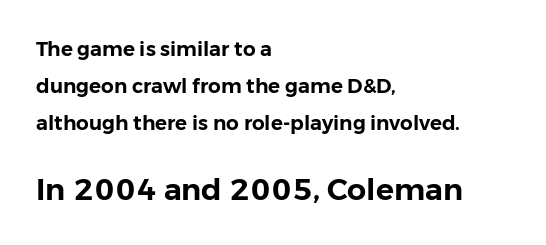
Q: Is the text italic (slanted)? A: No, it is upright.
Q: Is the typeface a serif or a sans-serif typeface? A: Sans-serif.
Q: Is the text underlined? A: No.
Q: How is the paragraph aligned? A: Left-aligned.
Q: Is the spacing between letters normal or unusually wide? A: Normal.
Q: Which block of text is set in a larger size, the first (top) or the second (bottom)? A: The second (bottom) one.
Q: Width (condensed, normal, or wide)? A: Normal.
Q: Stroke contrast? A: Low.
Q: x-height? A: Medium.
Q: Monospaced? A: No.
